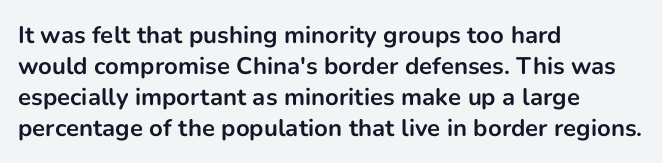
Q: Is the text bold? A: Yes.
Q: Is the text italic (slanted)? A: No, it is upright.
Q: Is the text underlined? A: No.
Q: How is the paragraph aligned? A: Left-aligned.
Q: Is the spacing between letters normal or unusually wide? A: Normal.
Q: Is the spacing between lines tight, normal or loose? A: Normal.
